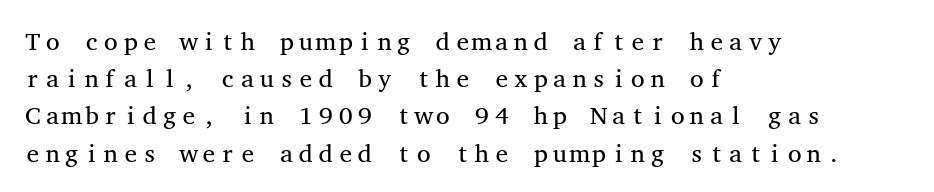
Each new line begins a customary step beneath the previous one. In CSS terms this would be text-align: left. Every character sits straight up, as roman type does. Inter-character spacing is left at the font's built-in metrics.
